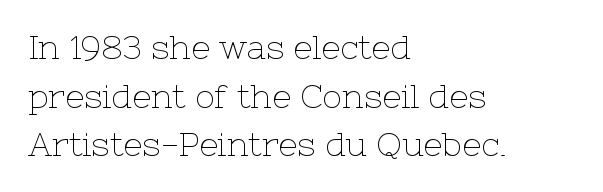
{"serif": "yes", "italic": "no", "bold": "no", "weight": "thin", "width": "normal", "stroke_contrast": "low", "x_height": "medium", "monospaced": "no", "underline": "no", "align": "left", "line_spacing": "normal", "line_spacing_ratio": 1.47, "letter_spacing": "normal", "letter_spacing_em": 0.0, "glyph_px": 33}
